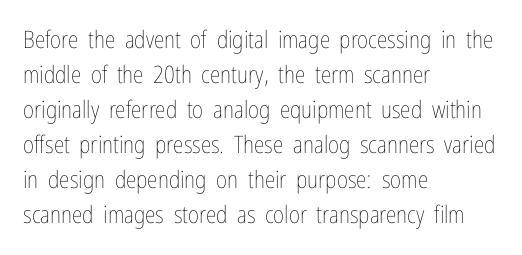
No word sits above an underline. This is the regular roman posture of the typeface. The lines in this sample share a left origin and differ only in where they stop. Successive baselines arrive at the customary interval.
